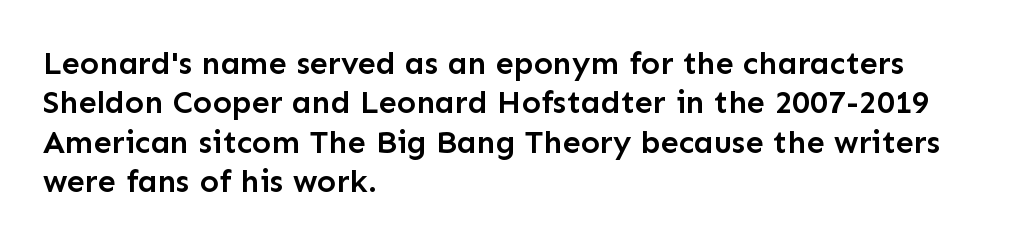
The gap between lines stays unmarked. Here the designer chose a conventional face with non-uniform glyph widths. Unlike italic type, these characters show no tilt at all. On the weight axis this lands at semibold, roughly 600. Default kerning and tracking; the words read as compact shapes. A sans-serif font was chosen for this passage.
